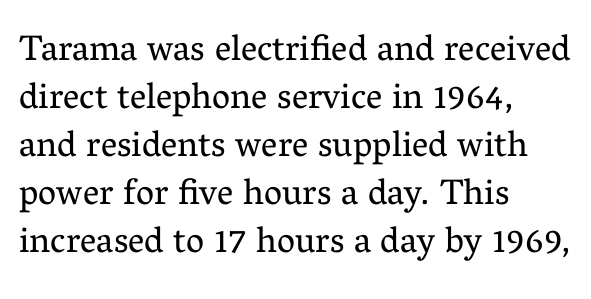
{"serif": "yes", "italic": "no", "bold": "no", "weight": "regular", "width": "normal", "stroke_contrast": "medium", "x_height": "medium", "monospaced": "no", "underline": "no", "align": "left", "line_spacing": "normal", "line_spacing_ratio": 1.33, "letter_spacing": "normal", "letter_spacing_em": 0.0, "glyph_px": 36}
